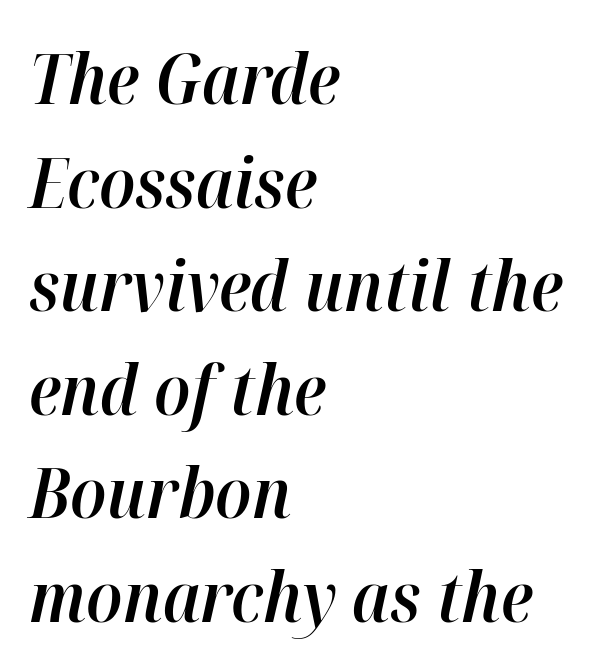
Looks like regular typesetting: each glyph gets only the width it needs. Bold? Not quite — semibold, heavier than regular but stopping short. The area under the type is left untouched. Observe the ordinary spacing: letters are neighbours, not strangers. The whole block is typeset with a tilt.
